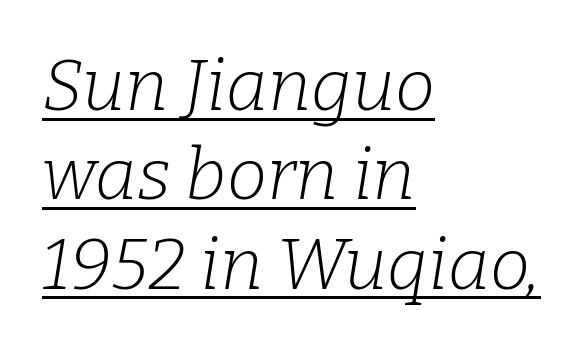
{"serif": "yes", "italic": "yes", "lean": "right", "slant_degrees": 9, "bold": "no", "weight": "light", "width": "normal", "stroke_contrast": "low", "x_height": "medium", "monospaced": "no", "underline": "yes", "align": "left", "line_spacing_ratio": 1.24, "letter_spacing": "normal", "letter_spacing_em": 0.0, "glyph_px": 72}
